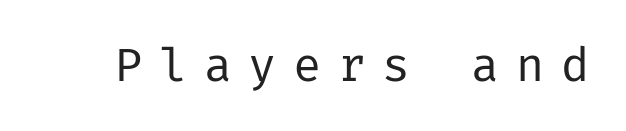
The image shows 47 px regular-weight sans-serif type, upright; set unusually wide letter spacing (+0.35 em), not underlined; low stroke contrast and a medium x-height.
